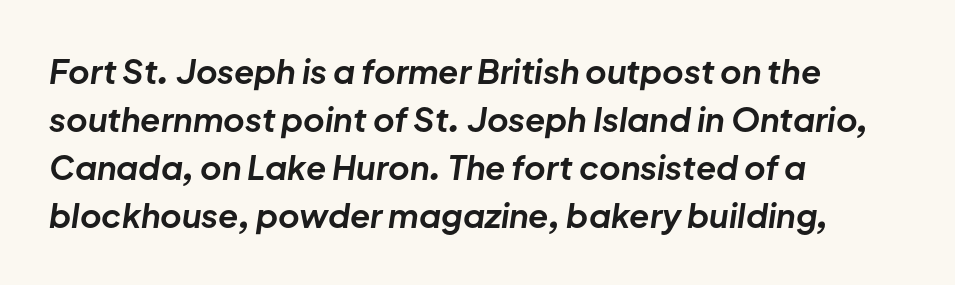
Q: Is the text bold? A: Yes.
Q: Is the text italic (slanted)? A: Yes, it leans right by about 8 degrees.
Q: Is the text underlined? A: No.
Q: How is the paragraph aligned? A: Left-aligned.
Q: Is the spacing between letters normal or unusually wide? A: Normal.
Q: Is the spacing between lines tight, normal or loose? A: Normal.
Q: Width (condensed, normal, or wide)? A: Normal.
Q: Stroke contrast? A: Low.
Q: x-height? A: Medium.
Q: Monospaced? A: No.
